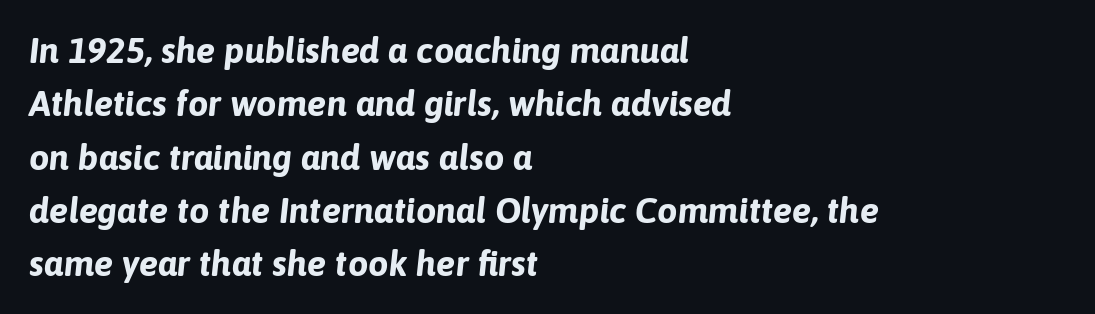
Q: Is the text bold? A: Yes.
Q: Is the text italic (slanted)? A: Yes, it leans right by about 6 degrees.
Q: Is the text underlined? A: No.
Q: How is the paragraph aligned? A: Left-aligned.
Q: Is the spacing between letters normal or unusually wide? A: Normal.
Q: Is the spacing between lines tight, normal or loose? A: Normal.
Q: Width (condensed, normal, or wide)? A: Normal.
Q: Stroke contrast? A: Low.
Q: x-height? A: Medium.
Q: Monospaced? A: No.
